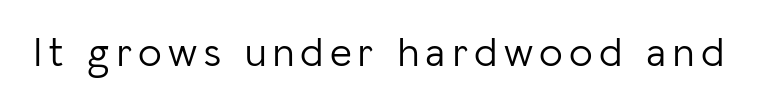
The image shows 42 px light sans-serif type, upright; set not underlined; low stroke contrast and a medium x-height.
